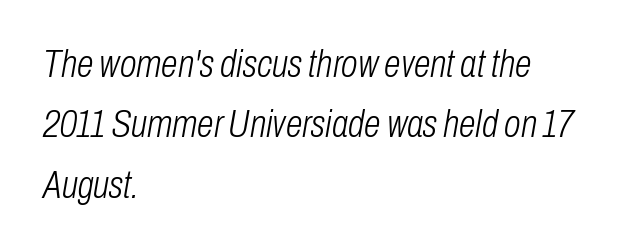
{"italic": "yes", "lean": "right", "slant_degrees": 10, "bold": "no", "weight": "light", "width": "condensed", "stroke_contrast": "low", "x_height": "medium", "monospaced": "no", "underline": "no", "align": "left", "line_spacing": "normal", "line_spacing_ratio": 1.59, "letter_spacing": "normal", "letter_spacing_em": 0.0, "glyph_px": 38}
